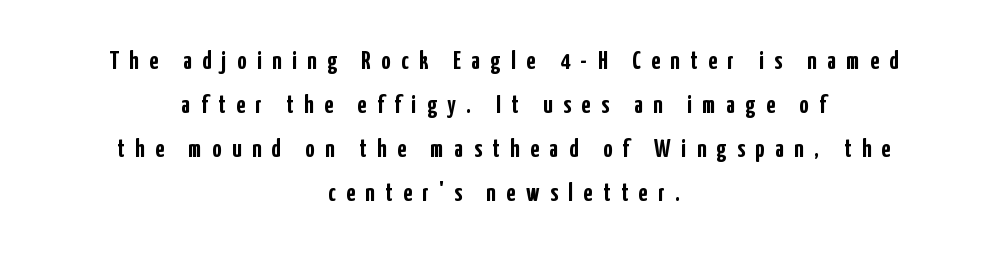
The image shows 25 px bold type, upright; set centered, line spacing 1.76x, unusually wide letter spacing (+0.43 em), not underlined.
